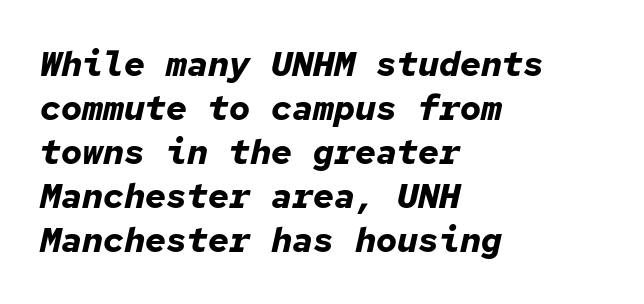
A normal amount of white space separates one row of letters from the next. Do the characters align in a grid? Yes, the font is monospaced. Each row of text sits above clean, open space. Typesetter's note: full bold, strokes at maximum text heaviness. Characters are canted at an angle relative to the baseline's perpendicular. The rag falls on the right side of this text block.
